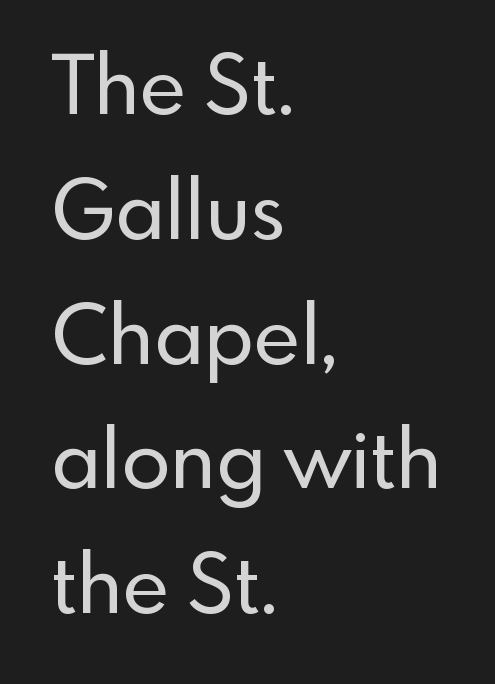
Q: Is the text italic (slanted)? A: No, it is upright.
Q: Is the typeface a serif or a sans-serif typeface? A: Sans-serif.
Q: Is the text underlined? A: No.
Q: How is the paragraph aligned? A: Left-aligned.
Q: Is the spacing between letters normal or unusually wide? A: Normal.
Q: Is the spacing between lines tight, normal or loose? A: Normal.
Q: Width (condensed, normal, or wide)? A: Normal.
Q: x-height? A: Small.
Q: Monospaced? A: No.
